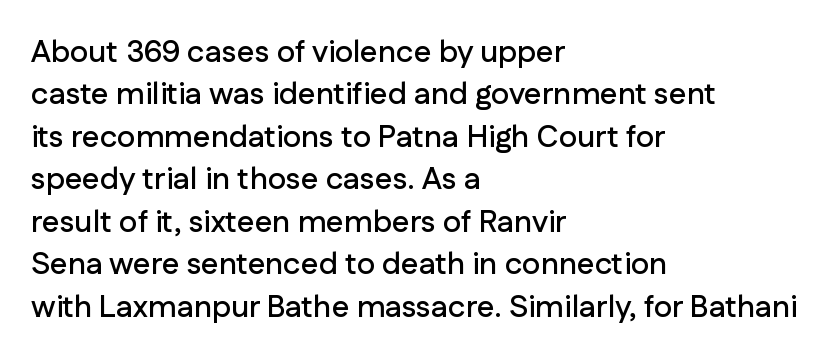
Q: Is the text italic (slanted)? A: No, it is upright.
Q: Is the typeface a serif or a sans-serif typeface? A: Sans-serif.
Q: Is the text underlined? A: No.
Q: How is the paragraph aligned? A: Left-aligned.
Q: Is the spacing between letters normal or unusually wide? A: Normal.
Q: Is the spacing between lines tight, normal or loose? A: Normal.
Q: Width (condensed, normal, or wide)? A: Normal.
Q: Stroke contrast? A: Low.
Q: x-height? A: Medium.
Q: Monospaced? A: No.
